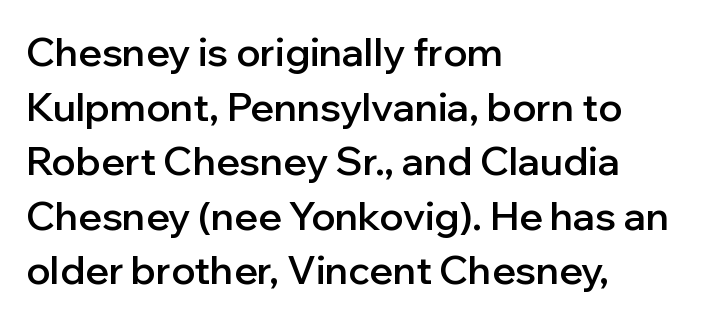
The image shows 39 px semibold sans-serif type, upright; set left-aligned, normal line spacing (1.4x), normal letter spacing, not underlined; low stroke contrast and a medium x-height.
